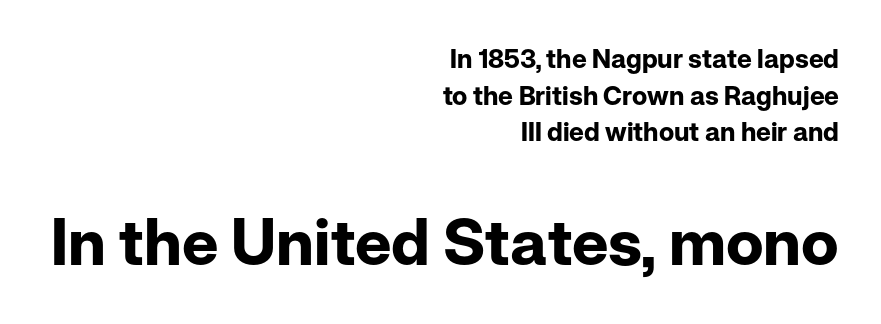
Reading down the block, your eye finds every line finishing at a fixed right position. Size contrast runs from small at the top to large at the bottom. Observe the absence of serifs on each vertical stroke in this sample. Characters follow at the spacing the type designer built in. This is heavy type, rendered in bold. Proportional: the letters do not fall into vertical columns.
